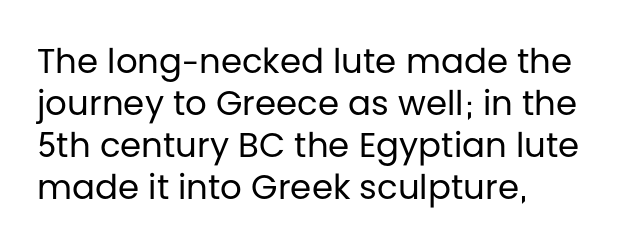
Q: Is the text bold? A: No.
Q: Is the text italic (slanted)? A: No, it is upright.
Q: Is the typeface a serif or a sans-serif typeface? A: Sans-serif.
Q: Is the text underlined? A: No.
Q: How is the paragraph aligned? A: Left-aligned.
Q: Is the spacing between letters normal or unusually wide? A: Normal.
Q: Width (condensed, normal, or wide)? A: Normal.
Q: Stroke contrast? A: Low.
Q: x-height? A: Large.
Q: Monospaced? A: No.
